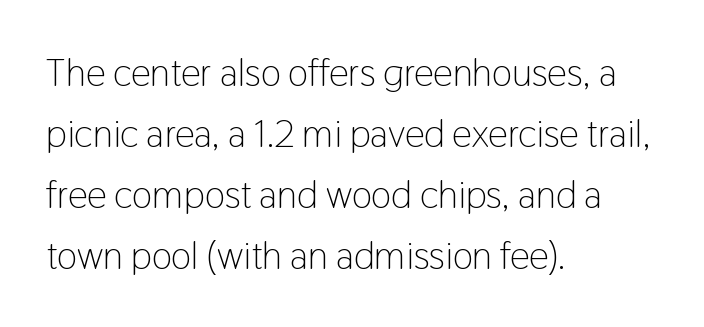
{"serif": "no", "italic": "no", "bold": "no", "weight": "light", "width": "condensed", "stroke_contrast": "low", "x_height": "medium", "monospaced": "no", "underline": "no", "align": "left", "line_spacing": "normal", "line_spacing_ratio": 1.56, "letter_spacing": "normal", "letter_spacing_em": 0.0, "glyph_px": 39}
